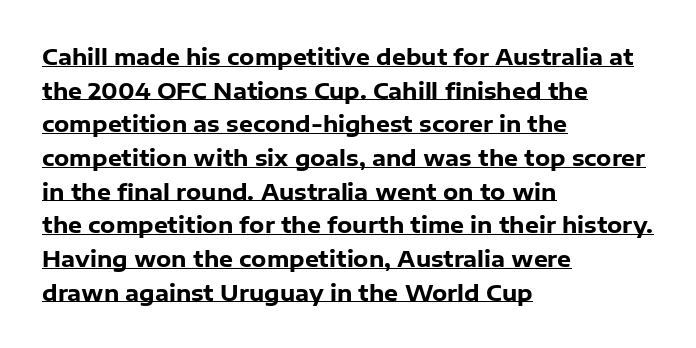
Like a heading marked for emphasis, these lines bear an underscore. Italic: no, the glyphs are upright roman. These lines sit exactly where default settings would place them. Its strokes are broad and dark, the hallmark of bold type. The type is set solid horizontally, with unmodified tracking. The text block is weighted toward the left margin, trailing off unevenly rightward.
